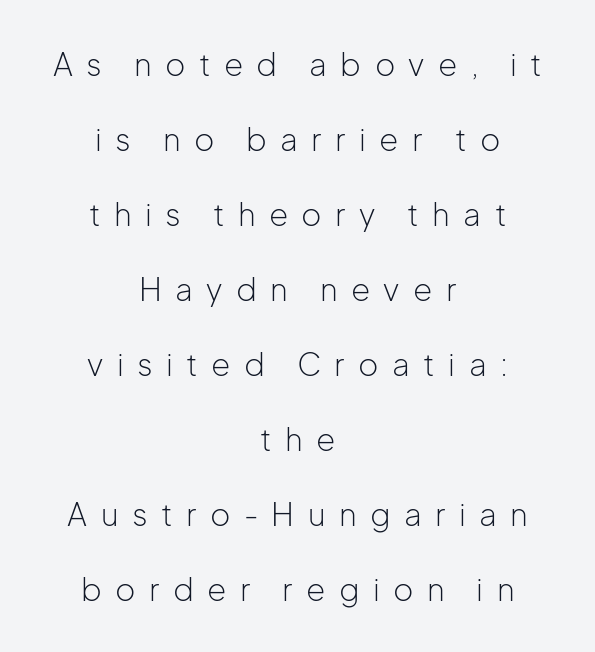
{"serif": "no", "italic": "no", "bold": "no", "weight": "light", "width": "normal", "stroke_contrast": "low", "x_height": "medium", "monospaced": "no", "underline": "no", "align": "center", "line_spacing": "loose", "line_spacing_ratio": 2.42, "letter_spacing": "wide", "letter_spacing_em": 0.43, "glyph_px": 31}
